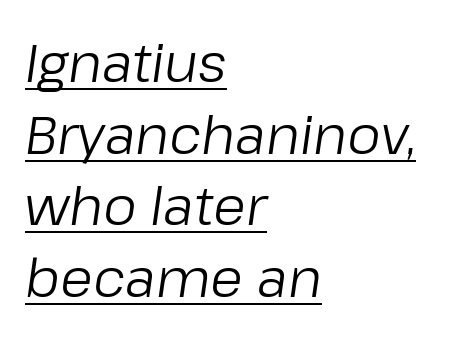
{"italic": "yes", "lean": "right", "slant_degrees": 8, "bold": "no", "weight": "regular", "width": "normal", "stroke_contrast": "low", "x_height": "medium", "monospaced": "no", "underline": "yes", "align": "left", "line_spacing": "normal", "line_spacing_ratio": 1.35, "letter_spacing": "normal", "letter_spacing_em": 0.0, "glyph_px": 53}
